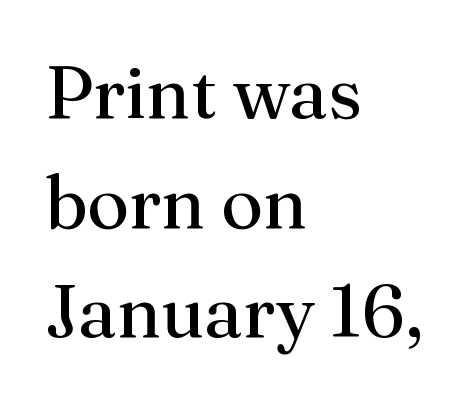
The image shows 74 px regular-weight serif type, upright; set left-aligned, normal line spacing (1.48x), normal letter spacing, not underlined; medium stroke contrast and a medium x-height.
